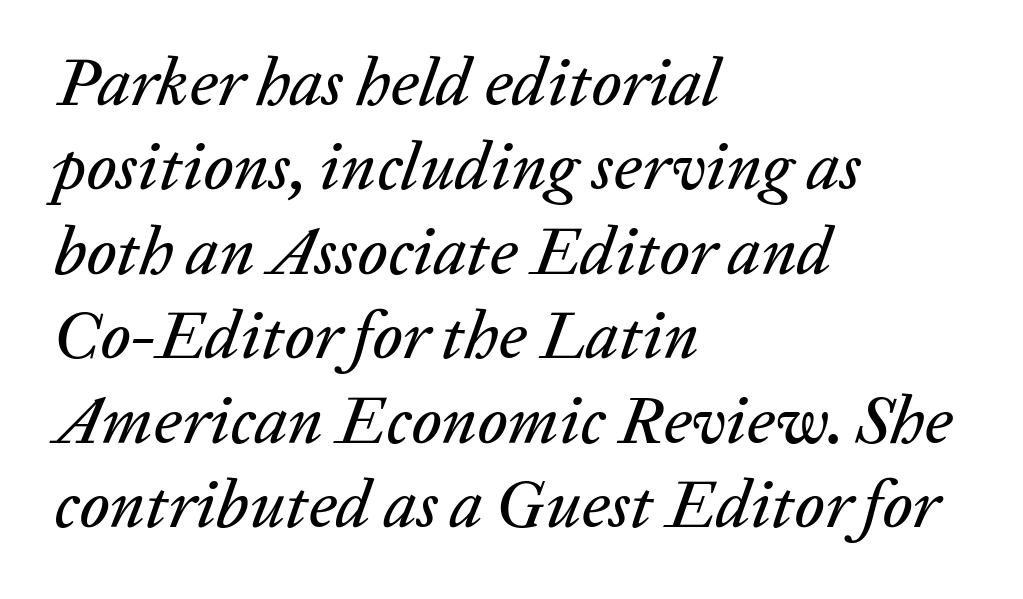
Q: Is the text italic (slanted)? A: Yes, it leans right by about 20 degrees.
Q: Is the text underlined? A: No.
Q: How is the paragraph aligned? A: Left-aligned.
Q: Is the spacing between letters normal or unusually wide? A: Normal.
Q: Is the spacing between lines tight, normal or loose? A: Normal.
Q: Width (condensed, normal, or wide)? A: Normal.
Q: Stroke contrast? A: Low.
Q: x-height? A: Medium.
Q: Monospaced? A: No.
